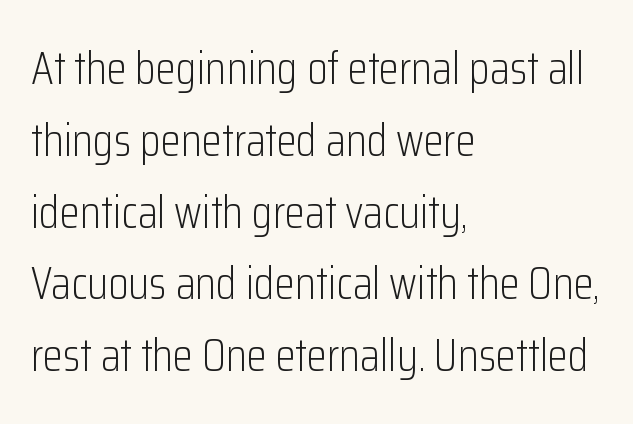
The image shows 46 px light, condensed sans-serif type, upright; set left-aligned, normal line spacing (1.56x), normal letter spacing, not underlined; low stroke contrast and a medium x-height.
